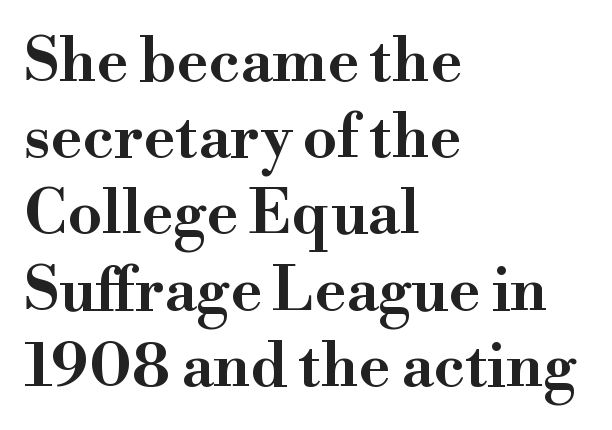
{"serif": "yes", "italic": "no", "width": "wide", "stroke_contrast": "high", "x_height": "small", "monospaced": "no", "underline": "no", "align": "left", "line_spacing": "normal", "line_spacing_ratio": 1.25, "letter_spacing": "normal", "letter_spacing_em": 0.0, "glyph_px": 61}
